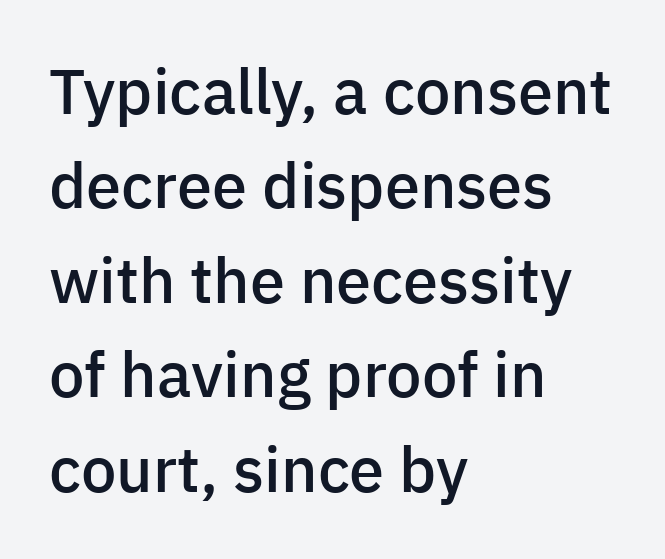
Default kerning and tracking; the words read as compact shapes. On the weight axis this lands at semibold, roughly 600. Just letters on the line, the space beneath them empty. This sample is left-justified, so line endings fall wherever the words run out. Do the characters align in a grid? No, the font is proportional. Note: no serifs on the glyphs.
